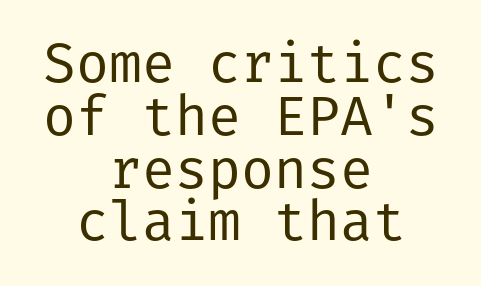
In terms of letterspacing, this is plain default setting. Weight: in the light-to-regular range. The setting favours the middle, as headings and verse often do. Type style note: lacks serifs. The leading is snug, giving the passage a crowded texture.
